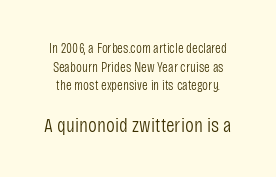
The image shows 21 px text type, upright; set normal line spacing (1.33x), normal letter spacing, not underlined; the second (bottom) block is 1.5x larger.
